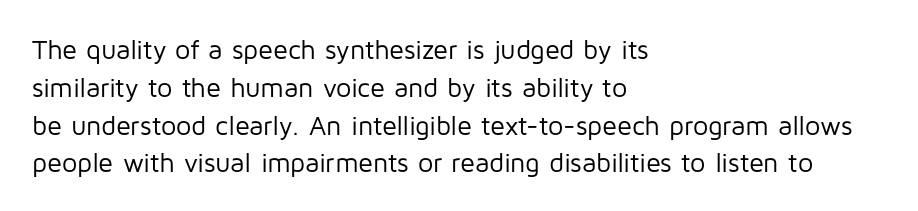
{"italic": "no", "bold": "no", "underline": "no", "align": "left", "line_spacing": "normal", "line_spacing_ratio": 1.4, "letter_spacing": "normal", "letter_spacing_em": 0.0, "glyph_px": 27}
